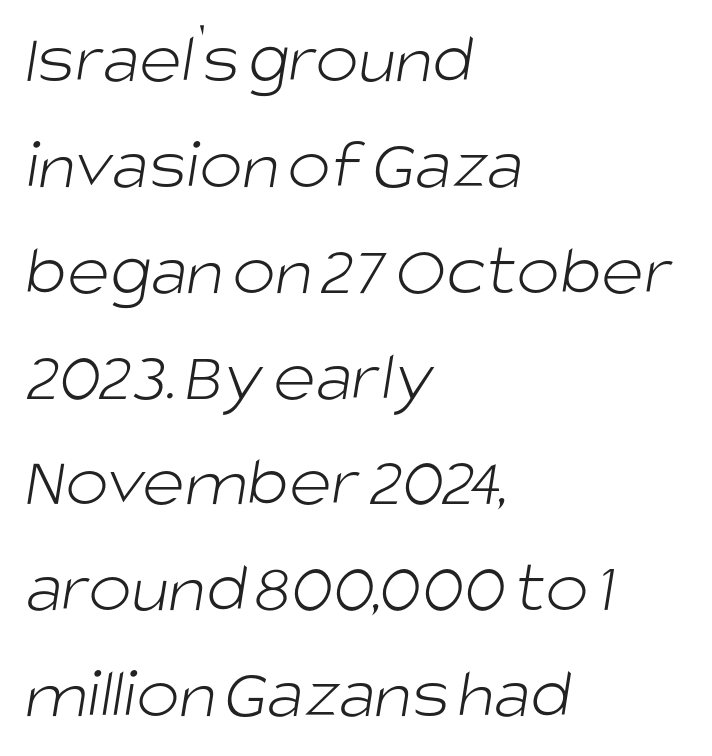
The paragraph has a hard left edge and a soft right edge. Decoration check: the copy has no underline. Font category for this specimen: sans-serif. Regular leading. The typeface has the unassuming heft of standard copy or less.
